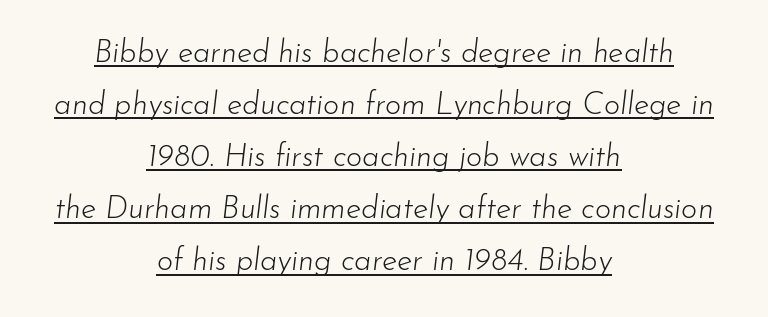
Decoration check: the copy is underlined. Spacing between characters is what you'd get straight out of the box. Layout note: lines centered. How would I describe the line gaps? Plain and ordinary. Rendered with sloped, italic letterforms. Stems and bowls with no extra thickness — not bold.
